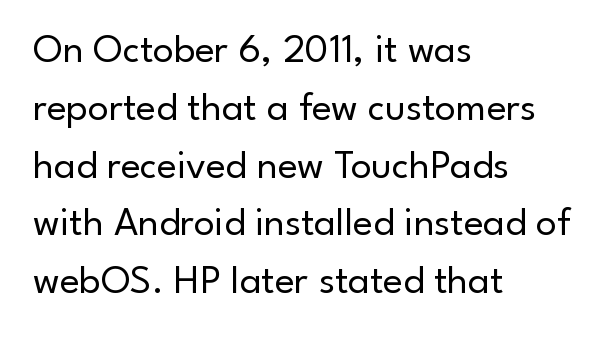
The zone under the glyphs is completely vacant. This is roman type, the default non-slanted kind. Bold? No — there's no thickening of the strokes. Evenly set lines give the paragraph a standard silhouette. The font family rendered here belongs to the sans-serif group.
